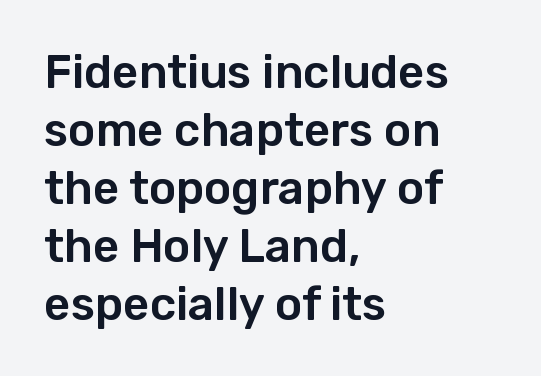
{"serif": "no", "italic": "no", "width": "normal", "stroke_contrast": "low", "x_height": "medium", "monospaced": "no", "underline": "no", "align": "left", "line_spacing": "normal", "line_spacing_ratio": 1.26, "letter_spacing": "normal", "letter_spacing_em": 0.0, "glyph_px": 46}
